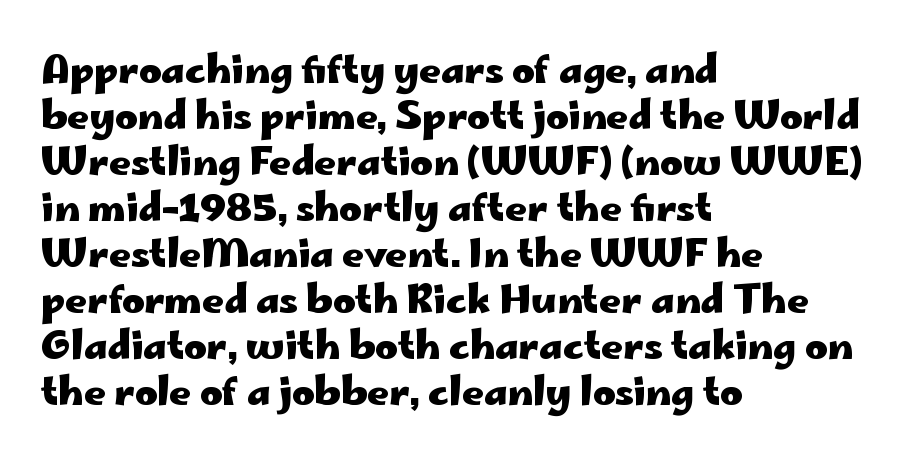
The image shows 38 px heavy, wide sans-serif type, upright; set left-aligned, line spacing 1.21x, normal letter spacing, not underlined; low stroke contrast and a small x-height.
